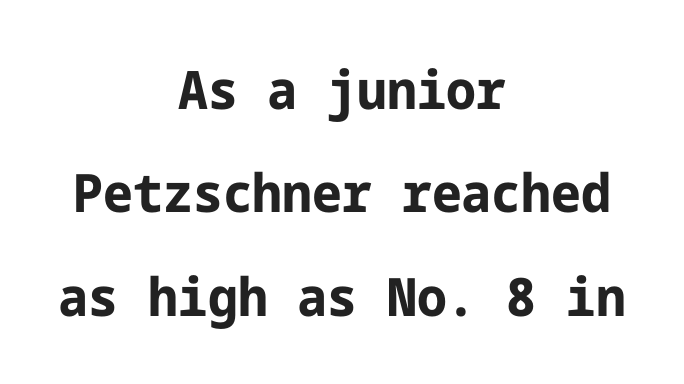
Q: Is the text bold? A: Yes.
Q: Is the text italic (slanted)? A: No, it is upright.
Q: Is the typeface a serif or a sans-serif typeface? A: Sans-serif.
Q: Is the text underlined? A: No.
Q: How is the paragraph aligned? A: Centered.
Q: Is the spacing between letters normal or unusually wide? A: Normal.
Q: Is the spacing between lines tight, normal or loose? A: Loose.
Q: Width (condensed, normal, or wide)? A: Normal.
Q: Stroke contrast? A: Low.
Q: x-height? A: Medium.
